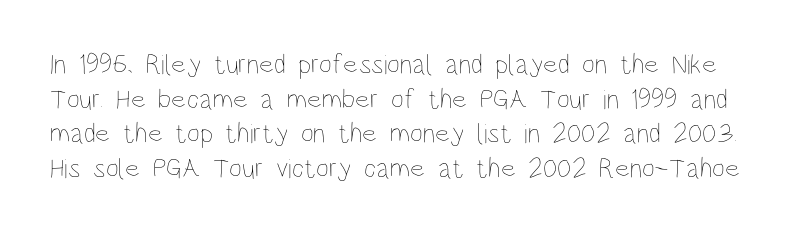
The image shows 28 px thin, condensed type, upright; set line spacing 1.24x, normal letter spacing, not underlined; low stroke contrast and a large x-height.
